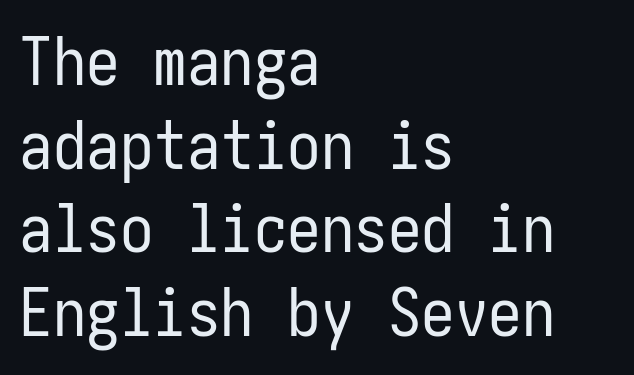
{"serif": "no", "italic": "no", "bold": "no", "weight": "regular", "width": "condensed", "stroke_contrast": "low", "x_height": "medium", "underline": "no", "align": "left", "line_spacing": "normal", "line_spacing_ratio": 1.25, "letter_spacing": "normal", "letter_spacing_em": 0.0, "glyph_px": 67}
